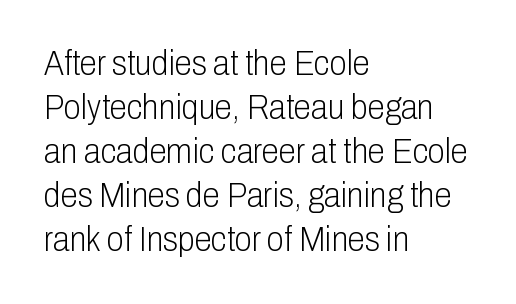
{"serif": "no", "italic": "no", "bold": "no", "weight": "light", "width": "condensed", "stroke_contrast": "low", "x_height": "medium", "monospaced": "no", "underline": "no", "align": "left", "line_spacing": "normal", "line_spacing_ratio": 1.26, "letter_spacing": "normal", "letter_spacing_em": 0.0, "glyph_px": 35}
